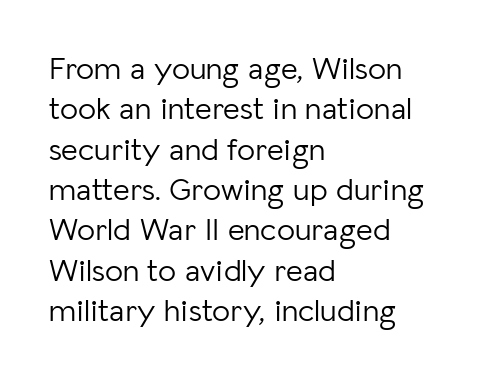
{"serif": "no", "italic": "no", "bold": "no", "weight": "light", "width": "normal", "stroke_contrast": "low", "x_height": "medium", "monospaced": "no", "underline": "no", "align": "left", "line_spacing": "normal", "line_spacing_ratio": 1.26, "letter_spacing": "normal", "letter_spacing_em": 0.0, "glyph_px": 32}
